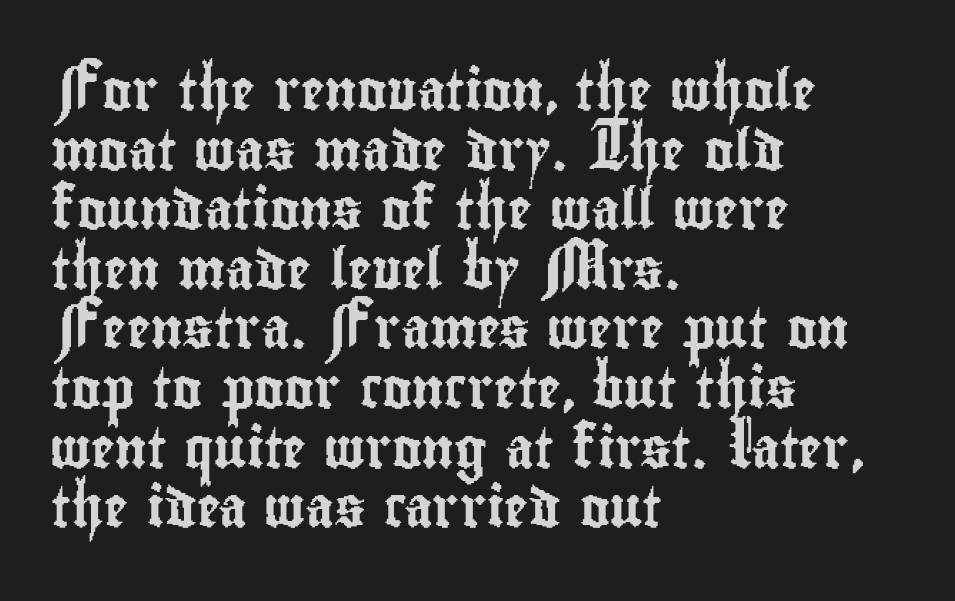
The image shows 40 px condensed sans-serif type, upright; set left-aligned, normal line spacing (1.49x), normal letter spacing, not underlined; low stroke contrast and a small x-height.
